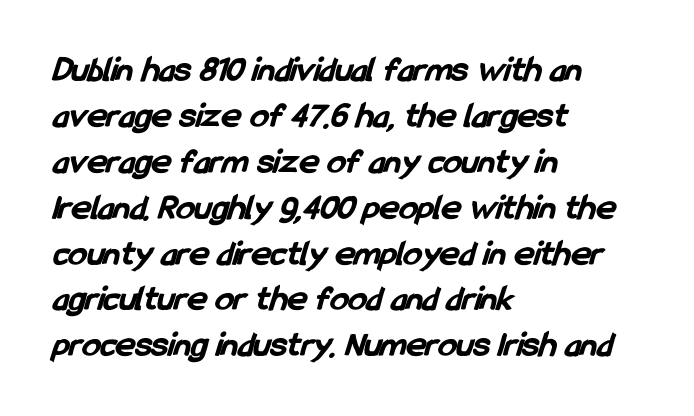
Q: Is the text bold? A: Yes.
Q: Is the typeface a serif or a sans-serif typeface? A: Sans-serif.
Q: Is the text underlined? A: No.
Q: How is the paragraph aligned? A: Left-aligned.
Q: Is the spacing between letters normal or unusually wide? A: Normal.
Q: Width (condensed, normal, or wide)? A: Condensed.
Q: Stroke contrast? A: Low.
Q: x-height? A: Medium.
Q: Monospaced? A: No.
